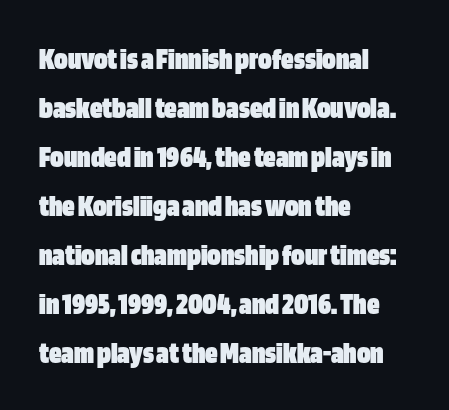
Is the block centered? No — it sits flush against the left margin. A typesetter would call this proportional, since set widths differ per character. It's the straight-up-and-down kind of type. The letters are bold, with thick, heavy strokes.
